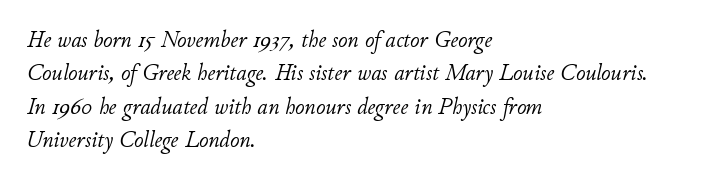
The image shows 23 px text type, italic (leaning right); set left-aligned, normal line spacing (1.45x), normal letter spacing, not underlined.
